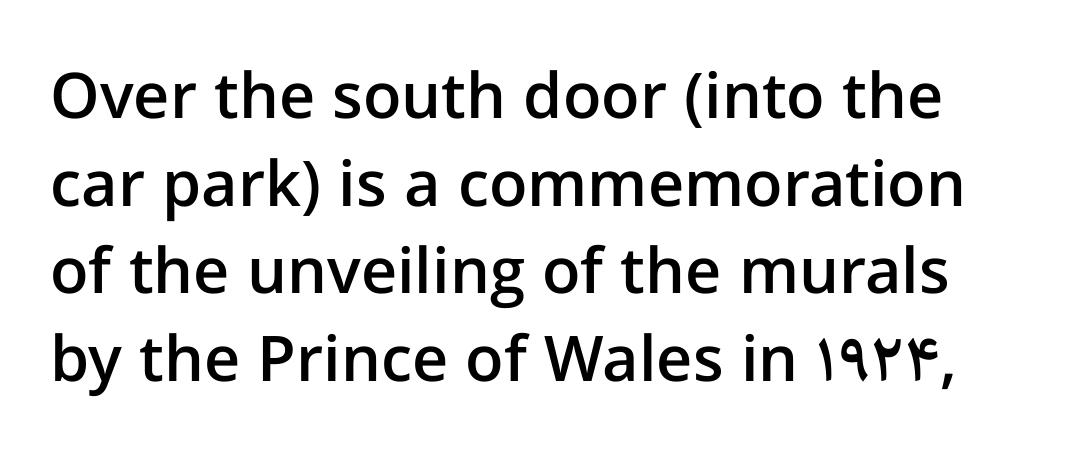
{"serif": "no", "italic": "no", "bold": "semi", "weight": "semibold", "width": "normal", "stroke_contrast": "low", "x_height": "medium", "monospaced": "no", "underline": "no", "line_spacing": "normal", "line_spacing_ratio": 1.39, "letter_spacing": "normal", "letter_spacing_em": 0.0, "glyph_px": 63}
